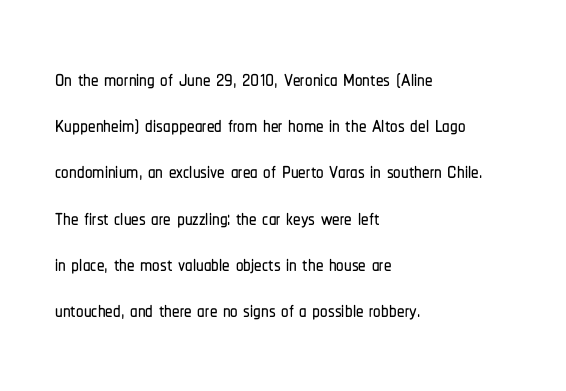
The image shows 30 px condensed sans-serif type, upright; set left-aligned, normal line spacing (1.54x), normal letter spacing, not underlined; low stroke contrast and a medium x-height.
